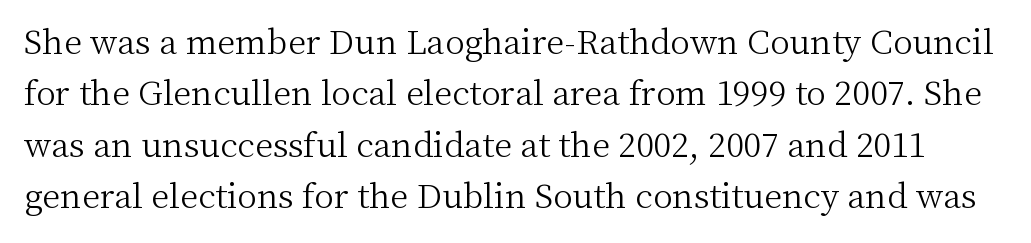
The image shows 33 px light serif type, upright; set normal line spacing (1.56x), normal letter spacing, not underlined; medium stroke contrast and a medium x-height.
